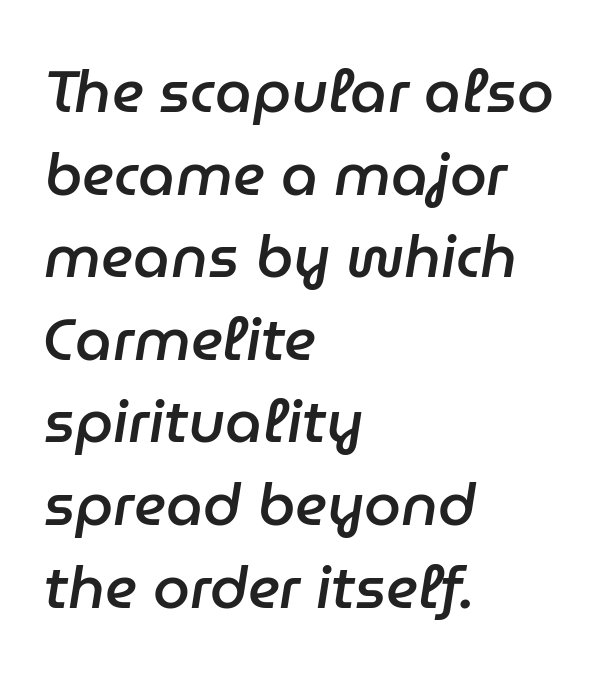
{"italic": "yes", "lean": "right", "slant_degrees": 9, "bold": "semi", "weight": "semibold", "width": "normal", "stroke_contrast": "low", "x_height": "medium", "monospaced": "no", "underline": "no", "align": "left", "line_spacing": "normal", "line_spacing_ratio": 1.4, "letter_spacing": "normal", "letter_spacing_em": 0.0, "glyph_px": 59}
